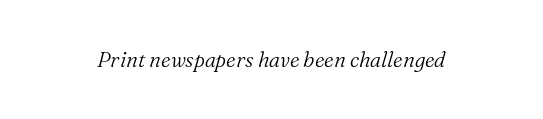
The tracking reads as untouched default to a designer's eye. The typesetting does not lean heavy: it is not bold. An italicized treatment has been applied to the whole sample. Underline: absent.
